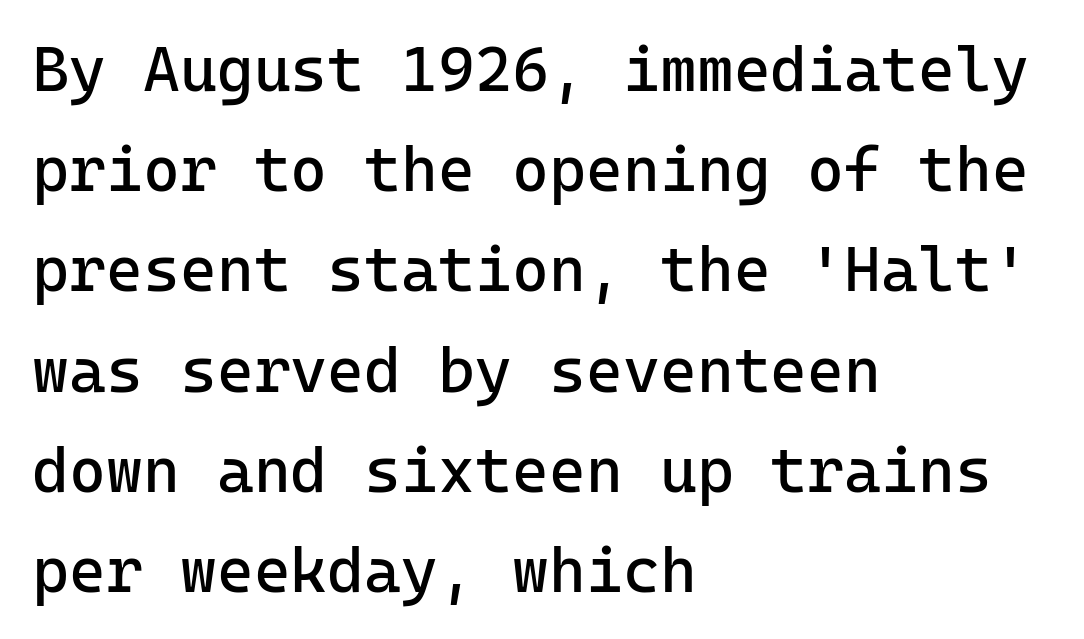
Q: Is the text bold? A: No.
Q: Is the text italic (slanted)? A: No, it is upright.
Q: Is the typeface a serif or a sans-serif typeface? A: Sans-serif.
Q: Is the text underlined? A: No.
Q: How is the paragraph aligned? A: Left-aligned.
Q: Is the spacing between letters normal or unusually wide? A: Normal.
Q: Is the spacing between lines tight, normal or loose? A: Normal.
Q: Width (condensed, normal, or wide)? A: Normal.
Q: Stroke contrast? A: Low.
Q: x-height? A: Medium.
